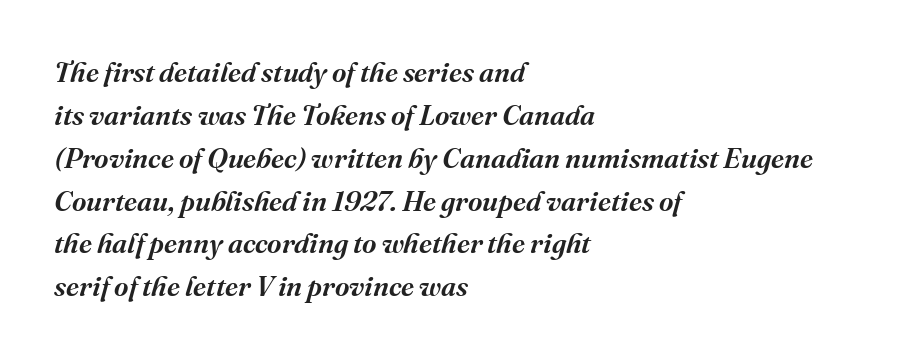
{"serif": "yes", "italic": "yes", "lean": "right", "slant_degrees": 16, "width": "normal", "stroke_contrast": "medium", "x_height": "medium", "monospaced": "no", "underline": "no", "align": "left", "line_spacing": "normal", "line_spacing_ratio": 1.53, "letter_spacing": "normal", "letter_spacing_em": 0.0, "glyph_px": 28}
